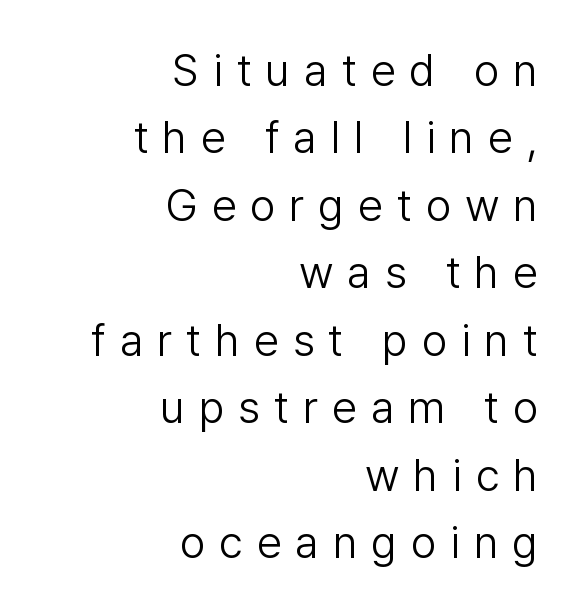
{"serif": "no", "italic": "no", "bold": "no", "weight": "light", "width": "normal", "stroke_contrast": "low", "x_height": "medium", "monospaced": "no", "underline": "no", "align": "right", "line_spacing": "normal", "line_spacing_ratio": 1.5, "letter_spacing": "wide", "letter_spacing_em": 0.31, "glyph_px": 45}
